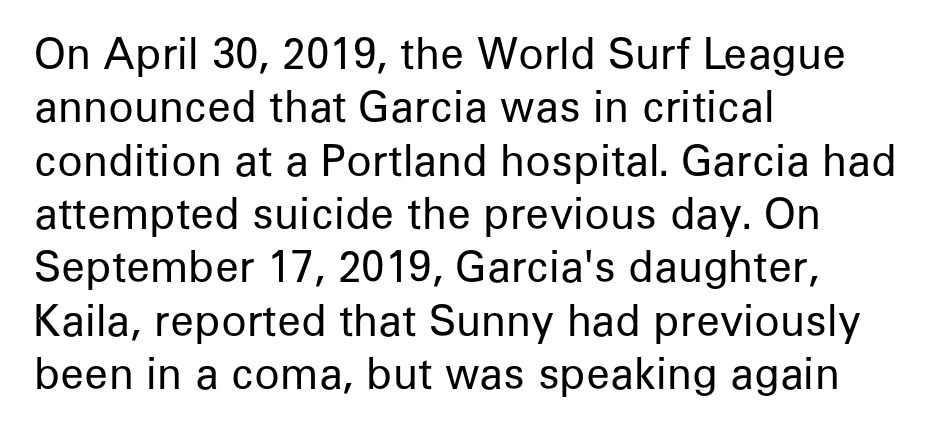
Q: Is the text bold? A: No.
Q: Is the text italic (slanted)? A: No, it is upright.
Q: Is the typeface a serif or a sans-serif typeface? A: Sans-serif.
Q: Is the text underlined? A: No.
Q: How is the paragraph aligned? A: Left-aligned.
Q: Is the spacing between letters normal or unusually wide? A: Normal.
Q: Is the spacing between lines tight, normal or loose? A: Normal.
Q: Width (condensed, normal, or wide)? A: Normal.
Q: Stroke contrast? A: Low.
Q: x-height? A: Medium.
Q: Monospaced? A: No.
